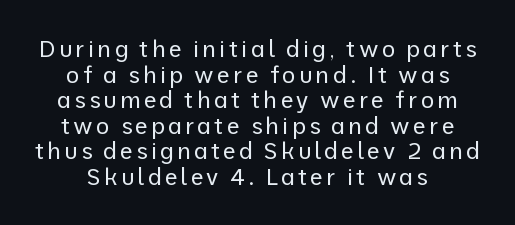
The image shows 23 px text type, upright; set tight line spacing (1.11x), not underlined.
